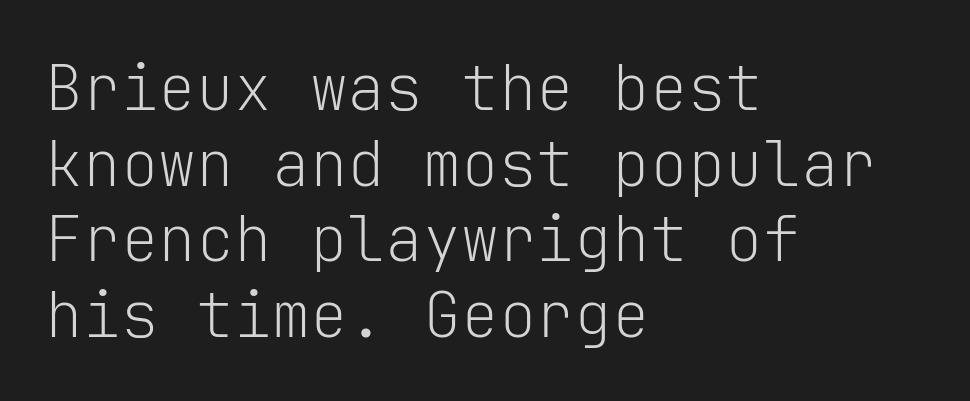
Q: Is the text bold? A: No.
Q: Is the text italic (slanted)? A: No, it is upright.
Q: Is the typeface a serif or a sans-serif typeface? A: Sans-serif.
Q: Is the text underlined? A: No.
Q: How is the paragraph aligned? A: Left-aligned.
Q: Is the spacing between letters normal or unusually wide? A: Normal.
Q: Width (condensed, normal, or wide)? A: Normal.
Q: Stroke contrast? A: Low.
Q: x-height? A: Medium.
Q: Monospaced? A: Yes.
